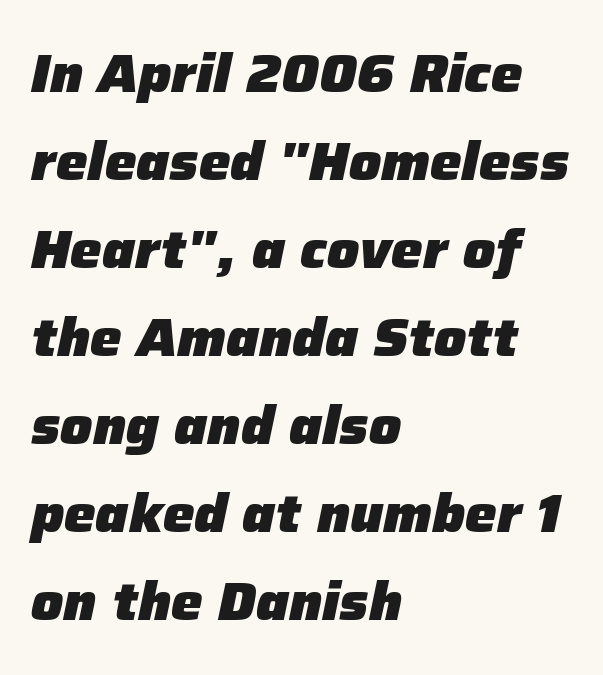
Here the designer chose a conventional face with non-uniform glyph widths. Short and long lines alike share a common starting point at left. A normal amount of white space separates one row of letters from the next. The passage shown has conventional tracking throughout. The face used here has a pronounced slope to its letters.
